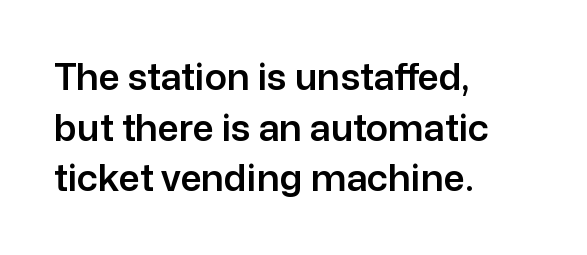
The image shows 37 px sans-serif type, upright; set left-aligned, normal line spacing (1.37x), normal letter spacing, not underlined; low stroke contrast and a medium x-height.
